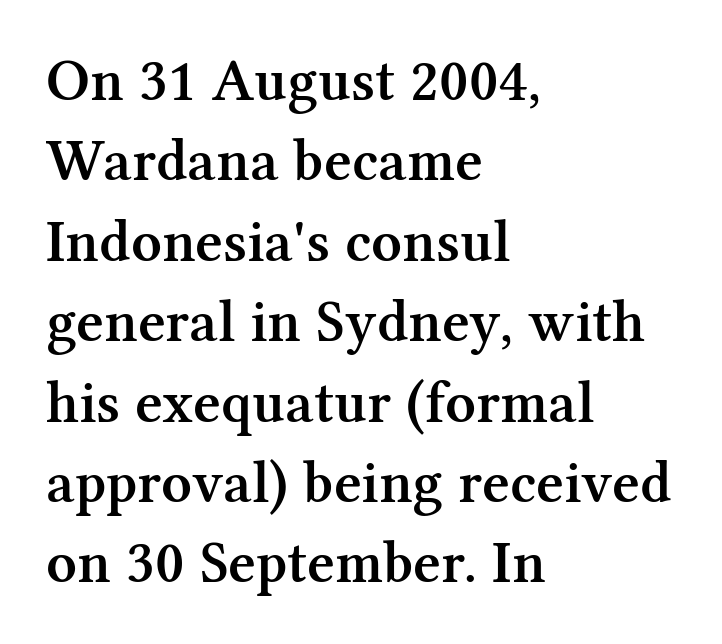
{"serif": "yes", "italic": "no", "bold": "semi", "weight": "semibold", "width": "normal", "stroke_contrast": "medium", "x_height": "medium", "monospaced": "no", "underline": "no", "align": "left", "line_spacing": "normal", "line_spacing_ratio": 1.34, "letter_spacing": "normal", "letter_spacing_em": 0.0, "glyph_px": 60}
